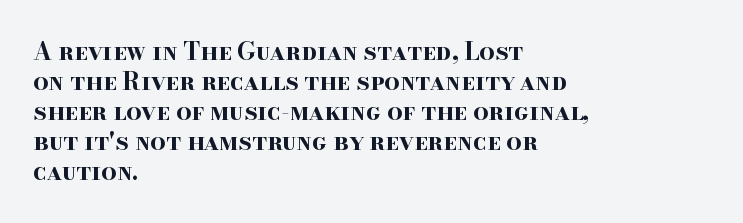
The image shows 24 px bold type, upright; set left-aligned, normal line spacing (1.25x), normal letter spacing, not underlined.
